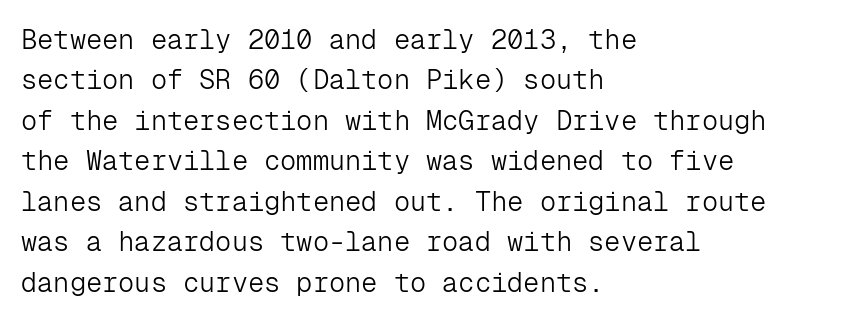
{"italic": "no", "bold": "no", "underline": "no", "align": "left", "line_spacing": "normal", "line_spacing_ratio": 1.5, "letter_spacing": "normal", "letter_spacing_em": 0.0, "glyph_px": 27}
